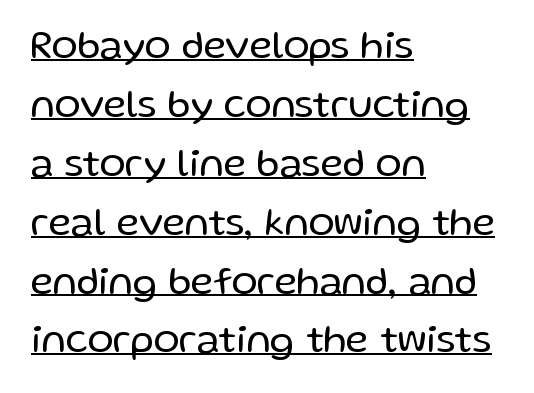
{"serif": "no", "italic": "no", "bold": "no", "weight": "regular", "width": "normal", "stroke_contrast": "low", "x_height": "medium", "monospaced": "no", "underline": "yes", "align": "left", "line_spacing": "normal", "line_spacing_ratio": 1.51, "letter_spacing": "normal", "letter_spacing_em": 0.0, "glyph_px": 39}
